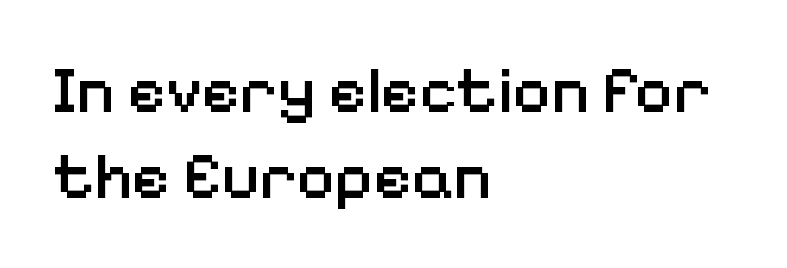
The image shows 65 px semibold sans-serif type, upright; set left-aligned, normal line spacing (1.33x), normal letter spacing, not underlined; low stroke contrast and a medium x-height.
